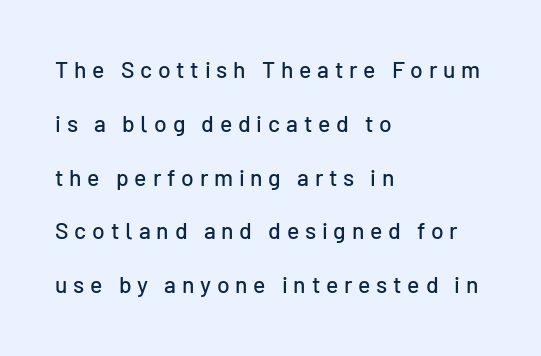
Q: Is the text italic (slanted)? A: No, it is upright.
Q: Is the text underlined? A: No.
Q: How is the paragraph aligned? A: Left-aligned.
Q: Is the spacing between letters normal or unusually wide? A: Unusually wide.
Q: Is the spacing between lines tight, normal or loose? A: Loose.
